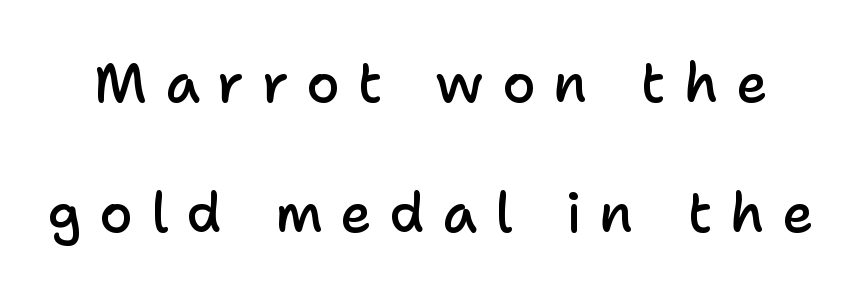
{"serif": "no", "italic": "no", "bold": "semi", "weight": "semibold", "width": "normal", "stroke_contrast": "low", "x_height": "medium", "monospaced": "no", "underline": "no", "line_spacing": "loose", "line_spacing_ratio": 2.41, "letter_spacing": "wide", "letter_spacing_em": 0.33, "glyph_px": 54}
